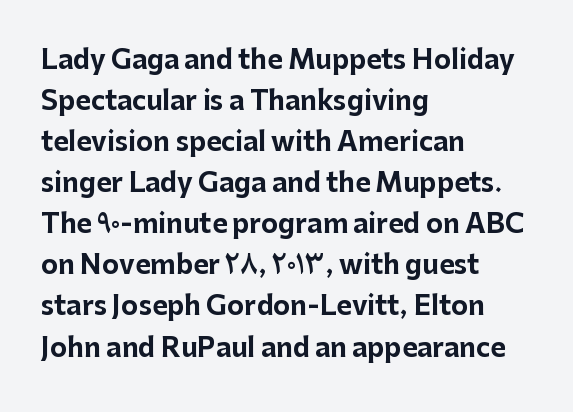
{"italic": "no", "bold": "yes", "underline": "no", "align": "left", "line_spacing": "normal", "line_spacing_ratio": 1.58, "letter_spacing": "normal", "letter_spacing_em": 0.0, "glyph_px": 26}
